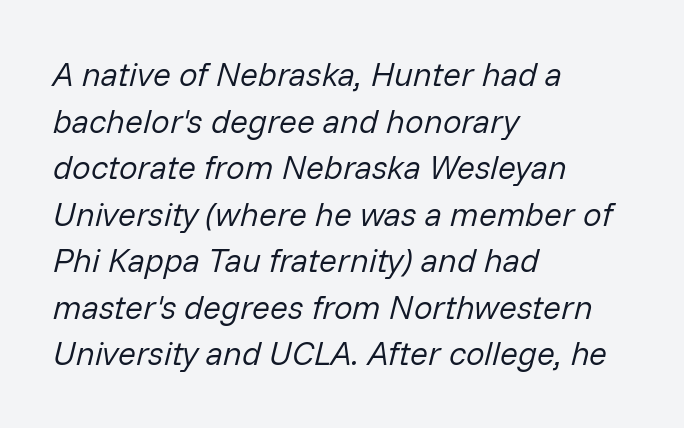
{"italic": "yes", "lean": "right", "slant_degrees": 14, "bold": "no", "weight": "regular", "width": "normal", "stroke_contrast": "low", "x_height": "medium", "monospaced": "no", "underline": "no", "align": "left", "line_spacing": "normal", "line_spacing_ratio": 1.41, "letter_spacing": "normal", "letter_spacing_em": 0.0, "glyph_px": 33}
